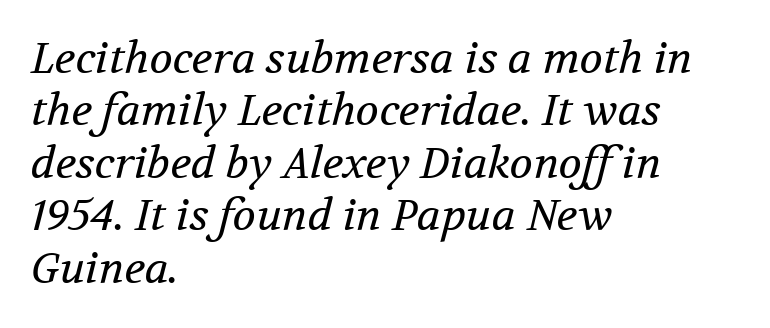
The image shows 43 px regular-weight serif type, italic (leaning right); set left-aligned, line spacing 1.22x, normal letter spacing, not underlined; medium stroke contrast and a medium x-height.
